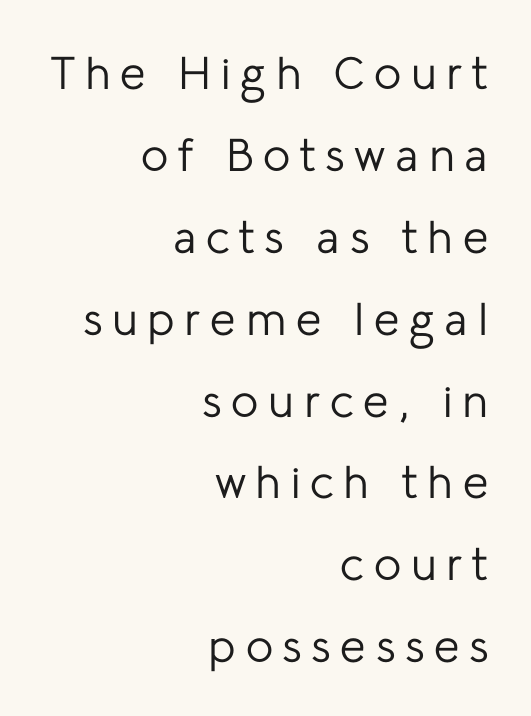
{"serif": "no", "italic": "no", "bold": "no", "weight": "regular", "width": "normal", "stroke_contrast": "low", "x_height": "medium", "monospaced": "no", "underline": "no", "align": "right", "line_spacing_ratio": 1.78, "letter_spacing": "wide", "letter_spacing_em": 0.21, "glyph_px": 46}
